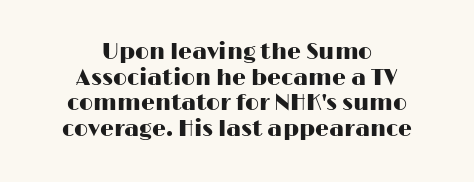
This sample uses an upright cut, with every glyph sitting square on the baseline. This rendering features lettering with no underline. Words appear dense and cohesive because spacing is normal. The paragraph has two soft edges and a firm central axis.
